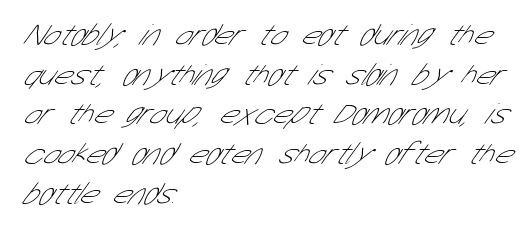
Varying glyph widths throughout — classic text-font behaviour. Spacing between characters is what you'd get straight out of the box. A student would call this left alignment; a typographer would say flush left, rag right. Vertical spacing — default.
